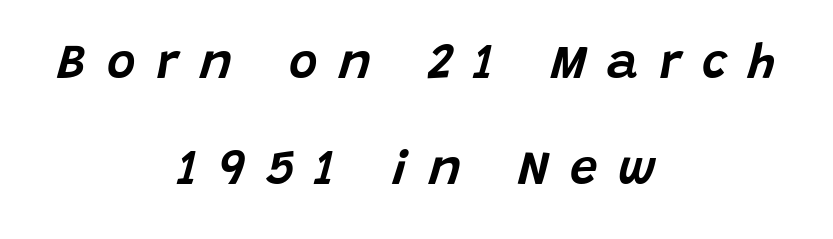
The image shows 49 px text type, italic (leaning right); set centered, loose line spacing (2.16x), unusually wide letter spacing (+0.43 em), not underlined; low stroke contrast and a large x-height.
